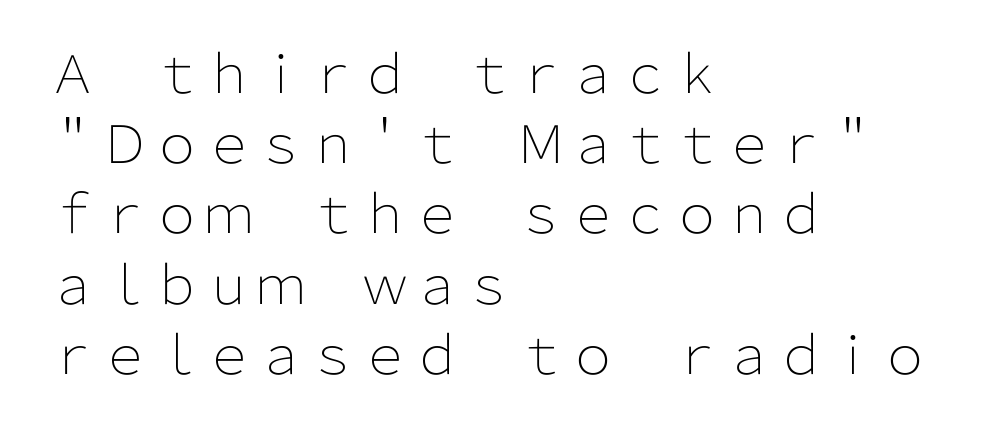
The image shows 52 px light sans-serif type, upright; set left-aligned, normal line spacing (1.35x), normal letter spacing, not underlined; low stroke contrast and a medium x-height.
